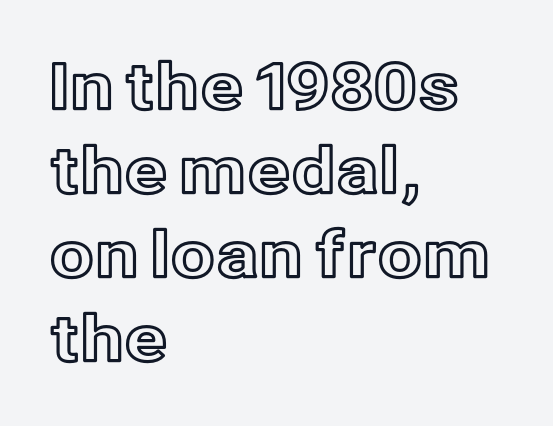
Q: Is the text italic (slanted)? A: No, it is upright.
Q: Is the text underlined? A: No.
Q: How is the paragraph aligned? A: Left-aligned.
Q: Is the spacing between letters normal or unusually wide? A: Normal.
Q: Is the spacing between lines tight, normal or loose? A: Normal.
Q: Width (condensed, normal, or wide)? A: Normal.
Q: x-height? A: Medium.
Q: Monospaced? A: No.
